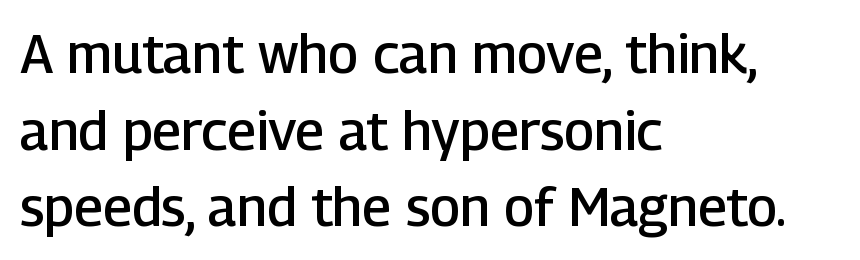
Q: Is the text bold? A: Semi-bold.
Q: Is the text italic (slanted)? A: No, it is upright.
Q: Is the typeface a serif or a sans-serif typeface? A: Sans-serif.
Q: Is the text underlined? A: No.
Q: How is the paragraph aligned? A: Left-aligned.
Q: Is the spacing between letters normal or unusually wide? A: Normal.
Q: Is the spacing between lines tight, normal or loose? A: Normal.
Q: Width (condensed, normal, or wide)? A: Normal.
Q: Stroke contrast? A: Low.
Q: x-height? A: Medium.
Q: Monospaced? A: No.
